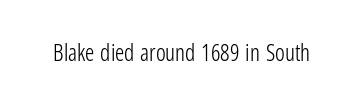
The type is set solid horizontally, with unmodified tracking. Words float on clear page, feet unadorned. A quiet, ordinary-to-light weight characterises the typeface. The type sits square on the baseline with zero lean.
